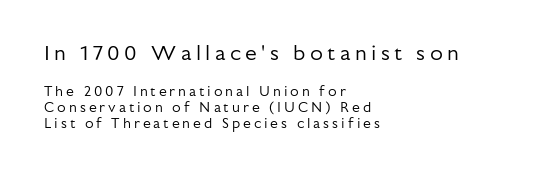
Q: Is the text bold? A: No.
Q: Is the text italic (slanted)? A: No, it is upright.
Q: Is the text underlined? A: No.
Q: How is the paragraph aligned? A: Left-aligned.
Q: Is the spacing between letters normal or unusually wide? A: Unusually wide.
Q: Is the spacing between lines tight, normal or loose? A: Tight.
Q: Which block of text is set in a larger size, the first (top) or the second (bottom)? A: The first (top) one.
